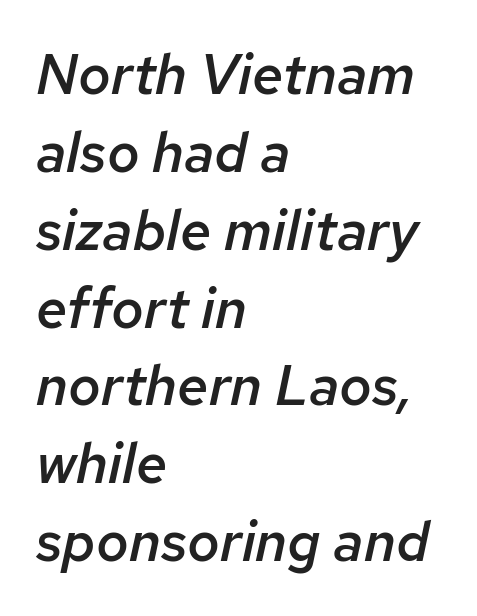
{"italic": "yes", "lean": "right", "slant_degrees": 12, "bold": "semi", "weight": "semibold", "width": "normal", "stroke_contrast": "low", "x_height": "medium", "monospaced": "no", "underline": "no", "align": "left", "line_spacing": "normal", "line_spacing_ratio": 1.39, "letter_spacing": "normal", "letter_spacing_em": 0.0, "glyph_px": 56}
